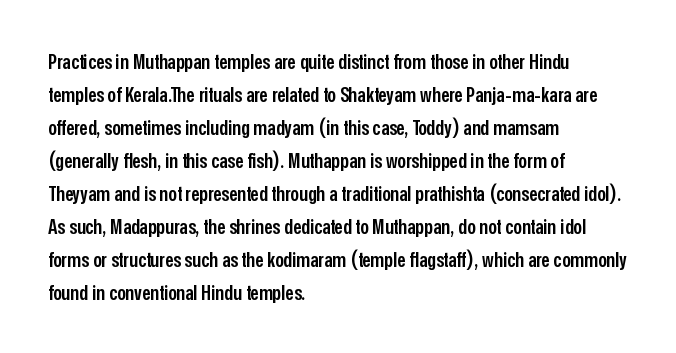
You could call the tracking neutral — neither tight nor loose. Which margin do the lines hug? The left one — the right edge is uneven. Regarding leading, the lines here are spaced in the standard way. Does the weight exceed regular? Yes, but only to semibold. The glyphs are unaccompanied by any horizontal stroke below them.
